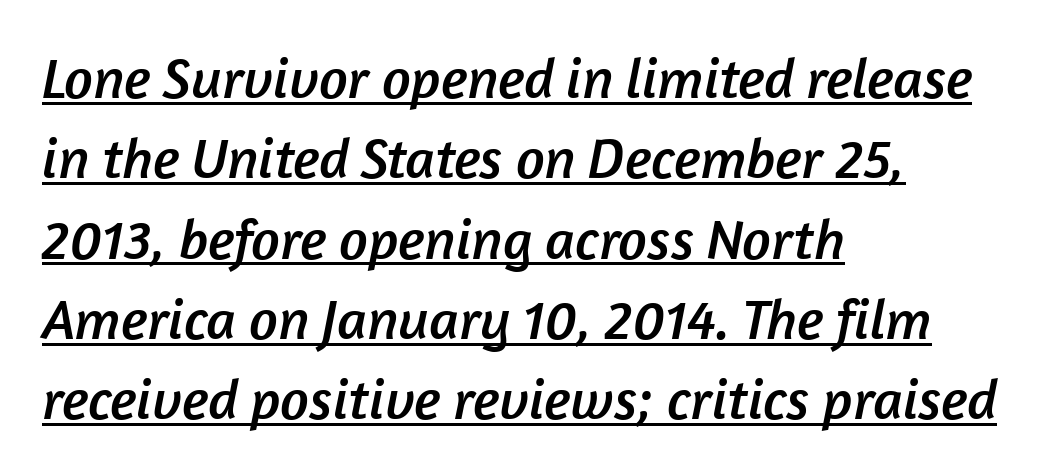
{"serif": "no", "width": "normal", "stroke_contrast": "low", "x_height": "medium", "monospaced": "no", "underline": "yes", "align": "left", "line_spacing": "normal", "line_spacing_ratio": 1.41, "letter_spacing": "normal", "letter_spacing_em": 0.0, "glyph_px": 57}
